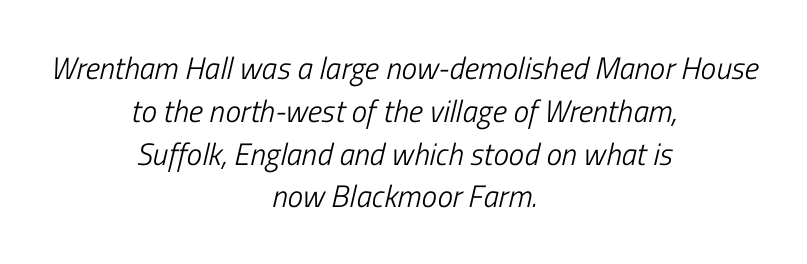
{"italic": "yes", "lean": "right", "slant_degrees": 13, "bold": "no", "weight": "light", "width": "condensed", "stroke_contrast": "low", "x_height": "medium", "monospaced": "no", "underline": "no", "align": "center", "line_spacing": "normal", "line_spacing_ratio": 1.38, "letter_spacing": "normal", "letter_spacing_em": 0.0, "glyph_px": 31}
